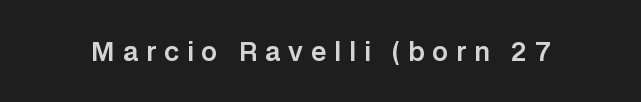
The string is rendered with underlining switched off. Tracking value appears strongly positive — letters spread wide. Characters remain perfectly vertical along every line.
